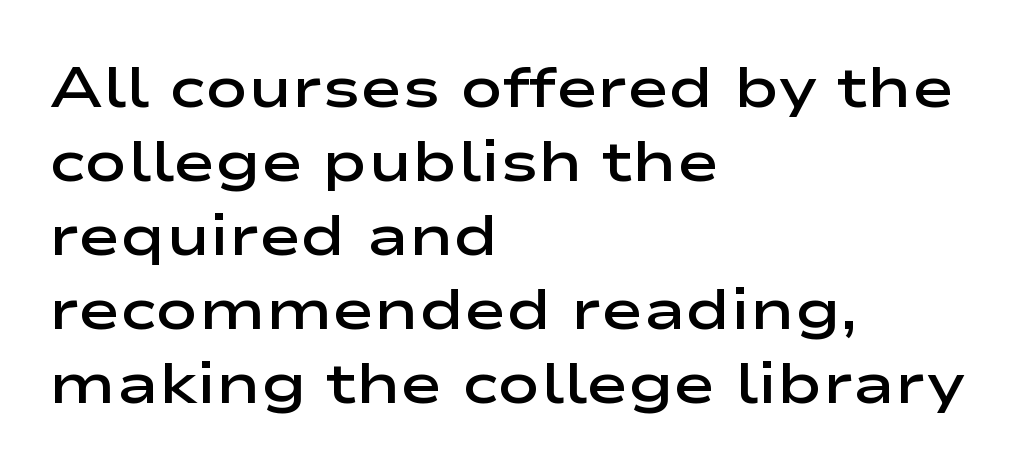
{"serif": "no", "italic": "no", "bold": "semi", "weight": "semibold", "width": "wide", "stroke_contrast": "low", "x_height": "medium", "monospaced": "no", "underline": "no", "align": "left", "line_spacing": "normal", "line_spacing_ratio": 1.3, "letter_spacing": "normal", "letter_spacing_em": 0.0, "glyph_px": 57}
